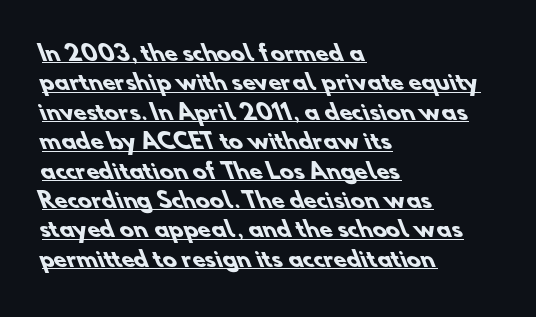
Q: Is the text bold? A: Yes.
Q: Is the text underlined? A: Yes.
Q: How is the paragraph aligned? A: Left-aligned.
Q: Is the spacing between letters normal or unusually wide? A: Normal.
Q: Is the spacing between lines tight, normal or loose? A: Normal.
